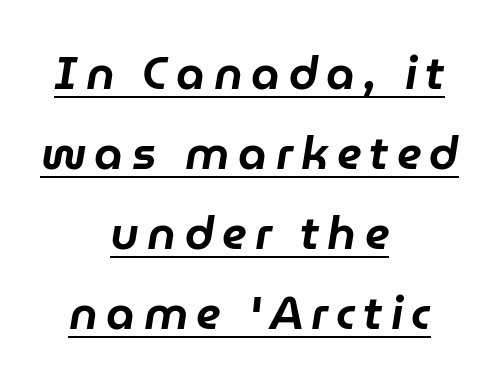
{"italic": "yes", "lean": "right", "slant_degrees": 9, "width": "normal", "stroke_contrast": "low", "x_height": "medium", "monospaced": "no", "underline": "yes", "align": "center", "line_spacing_ratio": 1.74, "glyph_px": 46}
